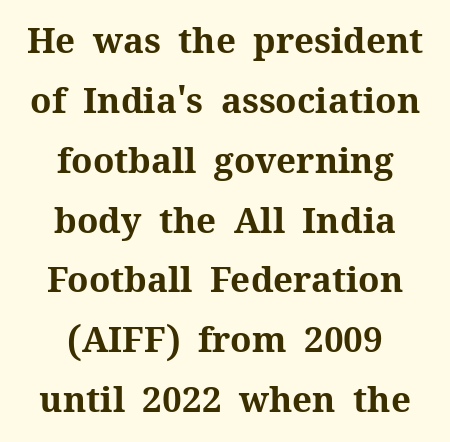
Q: Is the text bold? A: Yes.
Q: Is the text italic (slanted)? A: No, it is upright.
Q: Is the typeface a serif or a sans-serif typeface? A: Serif.
Q: Is the text underlined? A: No.
Q: How is the paragraph aligned? A: Centered.
Q: Is the spacing between letters normal or unusually wide? A: Normal.
Q: Width (condensed, normal, or wide)? A: Normal.
Q: Stroke contrast? A: Medium.
Q: x-height? A: Medium.
Q: Monospaced? A: No.
